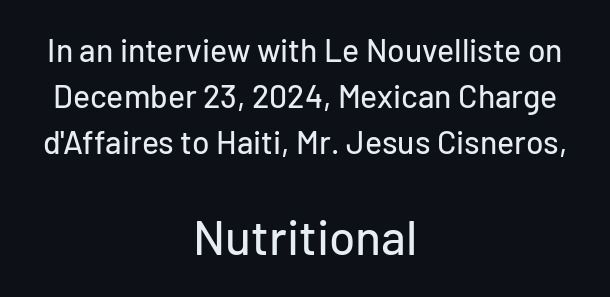
The image shows 48 px sans-serif type, upright; set centered, normal line spacing (1.44x), normal letter spacing, not underlined; the second (bottom) block is 1.5x larger; low stroke contrast and a medium x-height.
